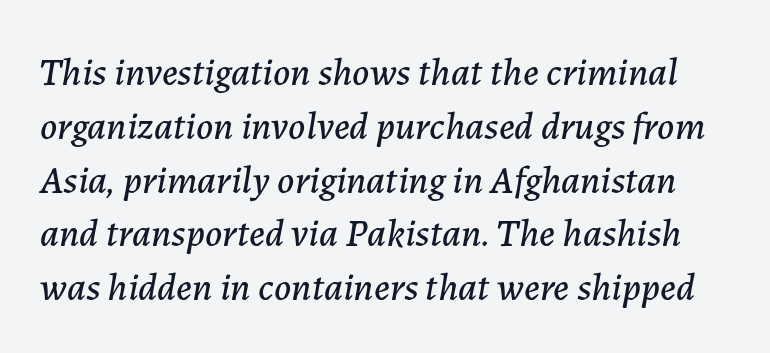
In terms of letterspacing, this is plain default setting. Underlining? Definitely not there. Compared with typical paragraphs, the rows here are spaced about the same. Proportional: the letters do not fall into vertical columns.
